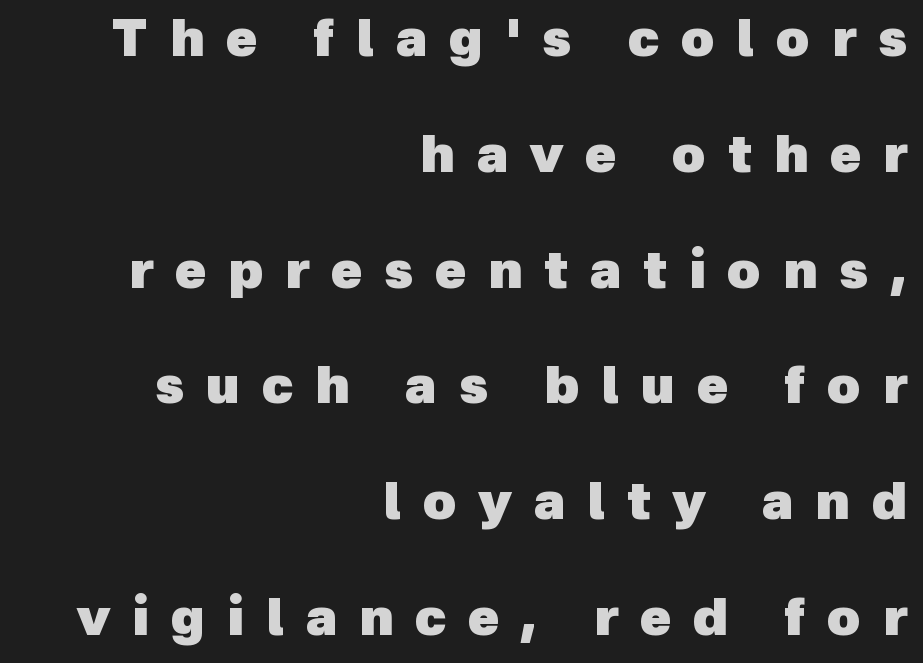
{"serif": "no", "bold": "yes", "weight": "heavy", "width": "normal", "x_height": "medium", "monospaced": "no", "underline": "no", "align": "right", "line_spacing": "loose", "line_spacing_ratio": 2.27, "letter_spacing": "wide", "letter_spacing_em": 0.43, "glyph_px": 51}
